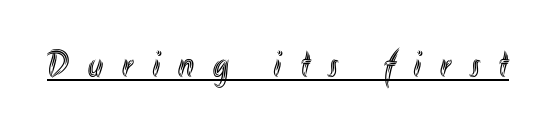
The image shows 38 px condensed type; set unusually wide letter spacing (+0.49 em), underlined; a small x-height.
